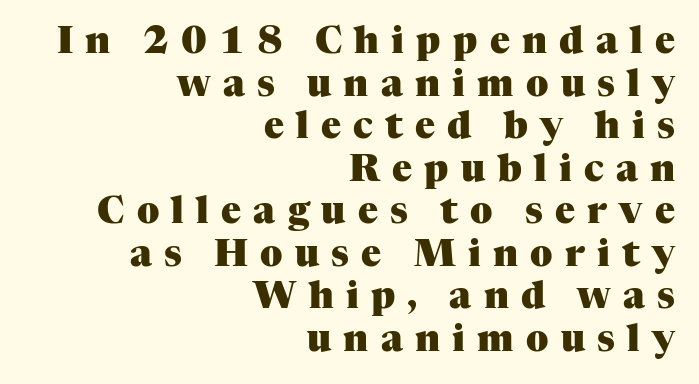
The image shows 37 px heavy serif type, upright; set right-aligned, tight line spacing (1.15x), unusually wide letter spacing (+0.33 em), not underlined; medium stroke contrast and a medium x-height.
